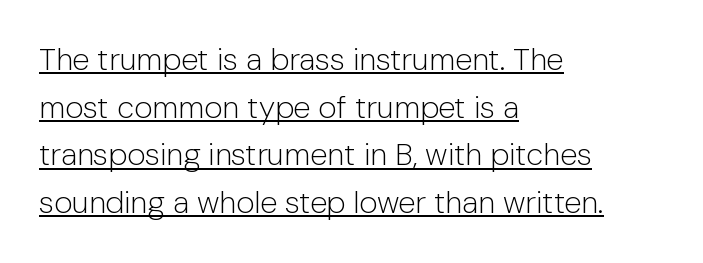
{"serif": "no", "italic": "no", "bold": "no", "weight": "light", "width": "normal", "stroke_contrast": "low", "x_height": "medium", "monospaced": "no", "underline": "yes", "align": "left", "line_spacing": "normal", "line_spacing_ratio": 1.54, "letter_spacing": "normal", "letter_spacing_em": 0.0, "glyph_px": 31}
